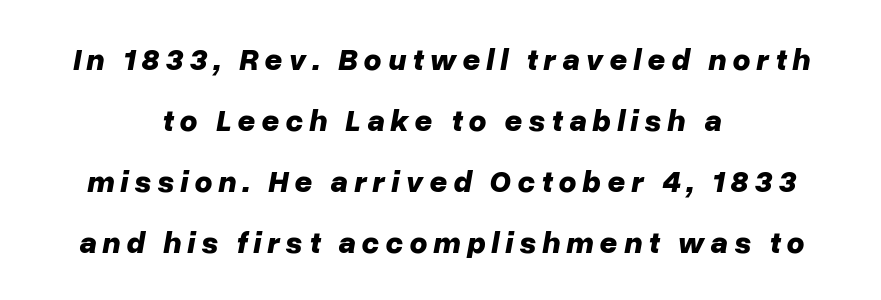
Underline: absent. Leftover space on each line is divided equally before and after the words. The rendering uses a large line-height, opening up the rows. Is the type bold? Yes — the strokes are clearly thick and heavy. Does the lettering tilt? It does — this is italic.
